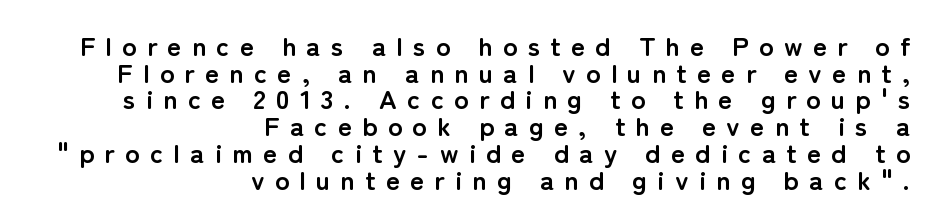
Q: Is the text bold? A: Yes.
Q: Is the text italic (slanted)? A: No, it is upright.
Q: Is the text underlined? A: No.
Q: How is the paragraph aligned? A: Right-aligned.
Q: Is the spacing between letters normal or unusually wide? A: Unusually wide.
Q: Is the spacing between lines tight, normal or loose? A: Tight.
